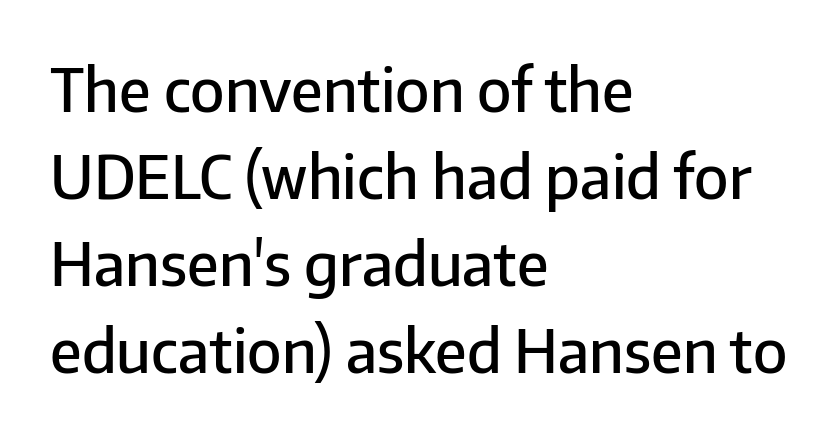
The image shows 60 px semibold sans-serif type, upright; set left-aligned, normal line spacing (1.45x), normal letter spacing, not underlined; low stroke contrast and a medium x-height.
